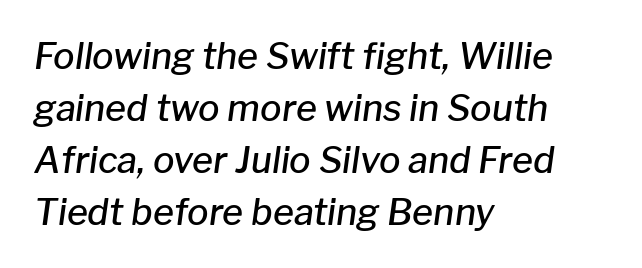
{"italic": "yes", "lean": "right", "slant_degrees": 8, "bold": "semi", "weight": "semibold", "width": "normal", "stroke_contrast": "low", "x_height": "medium", "monospaced": "no", "underline": "no", "align": "left", "line_spacing": "normal", "line_spacing_ratio": 1.44, "letter_spacing": "normal", "letter_spacing_em": 0.0, "glyph_px": 36}
